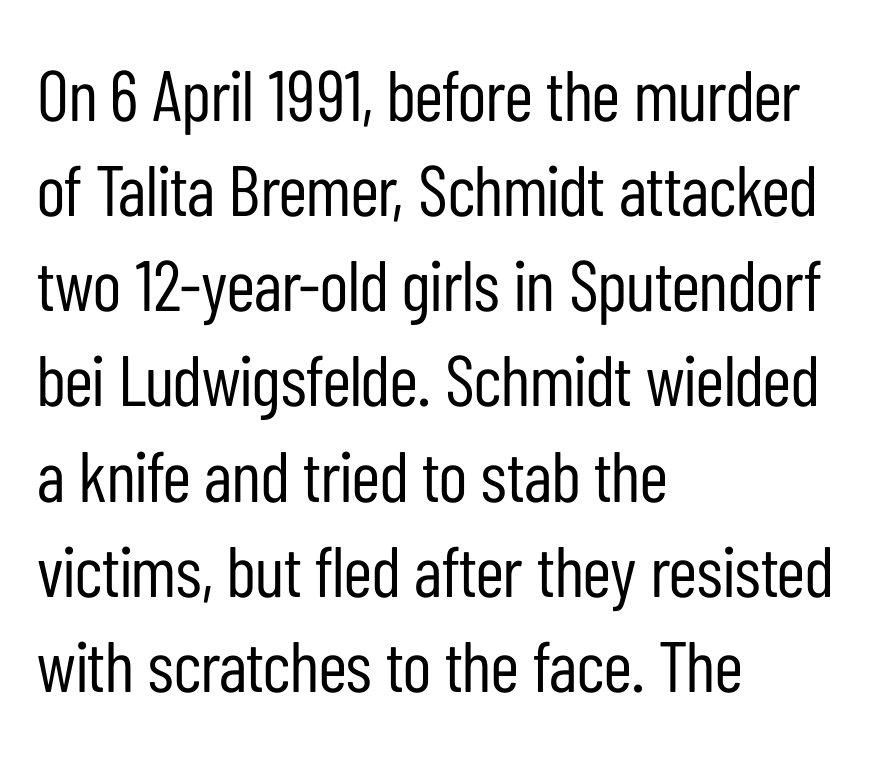
{"serif": "no", "italic": "no", "bold": "no", "weight": "regular", "width": "condensed", "stroke_contrast": "low", "x_height": "medium", "monospaced": "no", "underline": "no", "align": "left", "line_spacing": "normal", "line_spacing_ratio": 1.34, "letter_spacing": "normal", "letter_spacing_em": 0.0, "glyph_px": 71}
